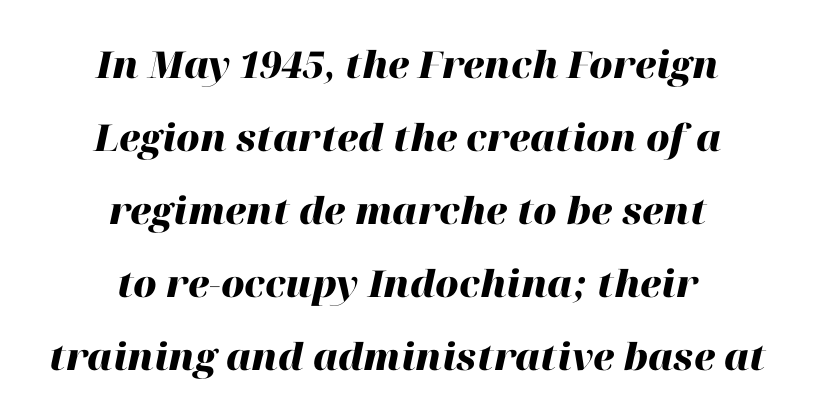
The image shows 37 px heavy type, italic (leaning right); set centered, loose line spacing (1.97x), normal letter spacing, not underlined; high stroke contrast and a medium x-height.
